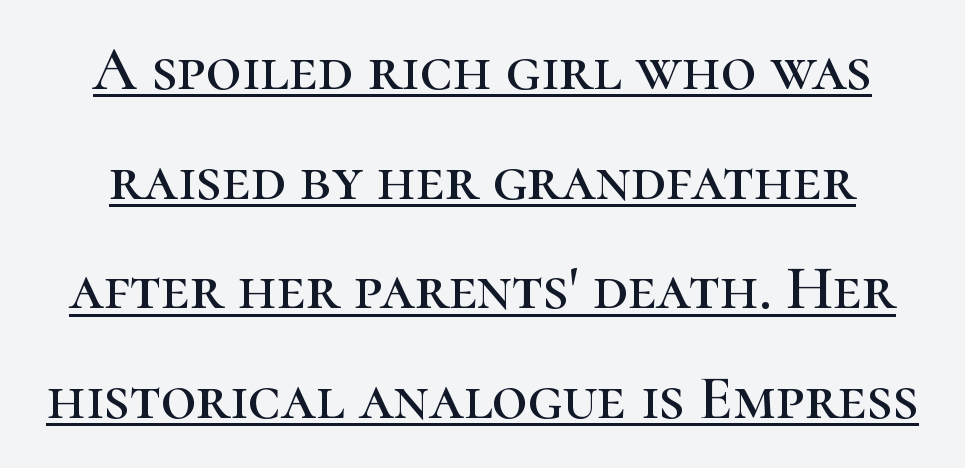
Students, note that the glyphs here touch the page at normal intervals. The face used here is proportionally spaced, like ordinary book or web type. Classification — serif. Ordinary non-slanted type is in use.
